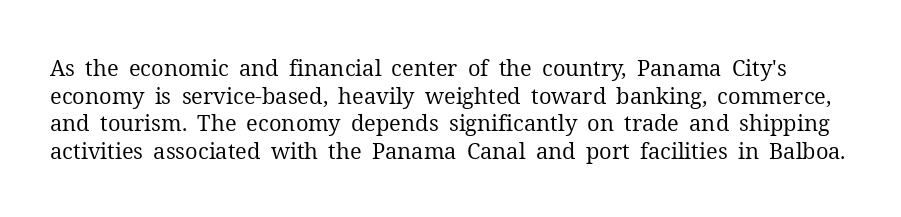
Q: Is the text bold? A: No.
Q: Is the text italic (slanted)? A: No, it is upright.
Q: Is the text underlined? A: No.
Q: Is the spacing between letters normal or unusually wide? A: Normal.
Q: Is the spacing between lines tight, normal or loose? A: Normal.
